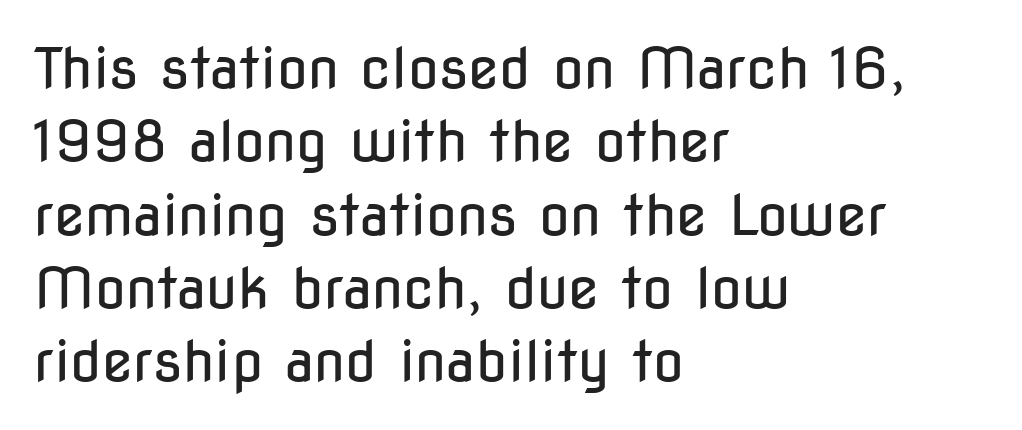
The image shows 56 px regular-weight, condensed sans-serif type, upright; set left-aligned, normal line spacing (1.31x), normal letter spacing, not underlined; low stroke contrast and a medium x-height.
